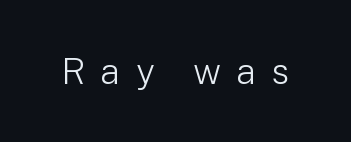
The image shows 36 px light sans-serif type, upright; set unusually wide letter spacing (+0.42 em), not underlined; low stroke contrast and a medium x-height.
